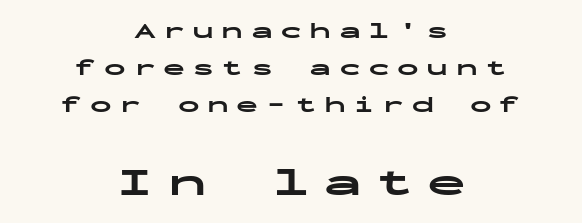
{"serif": "no", "italic": "no", "bold": "yes", "weight": "bold", "width": "wide", "stroke_contrast": "low", "x_height": "medium", "monospaced": "yes", "underline": "no", "align": "center", "line_spacing": "normal", "line_spacing_ratio": 1.68, "letter_spacing": "wide", "letter_spacing_em": 0.33, "larger_block": "second", "size_ratio": 1.77, "glyph_px": 39}
